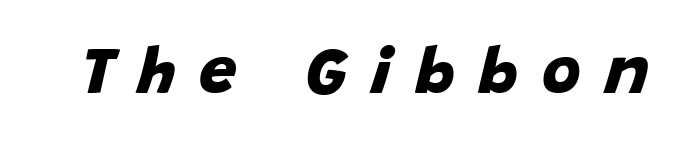
The image shows 67 px bold sans-serif type; set unusually wide letter spacing (+0.35 em), not underlined; low stroke contrast and a large x-height.
